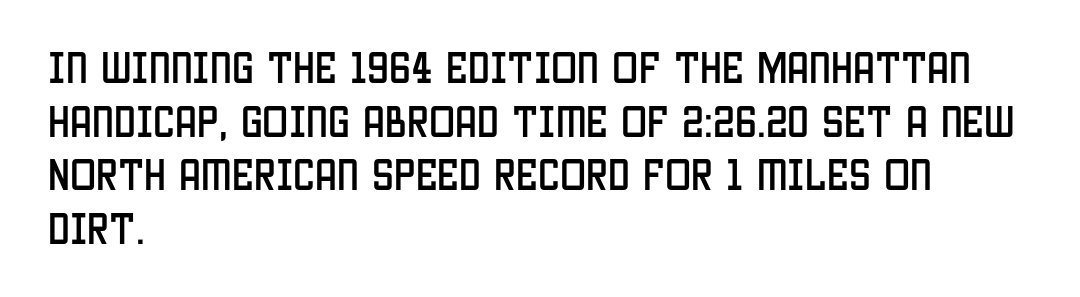
The image shows 35 px condensed sans-serif type, upright; set left-aligned, normal line spacing (1.53x), normal letter spacing, not underlined; low stroke contrast and a large x-height.
